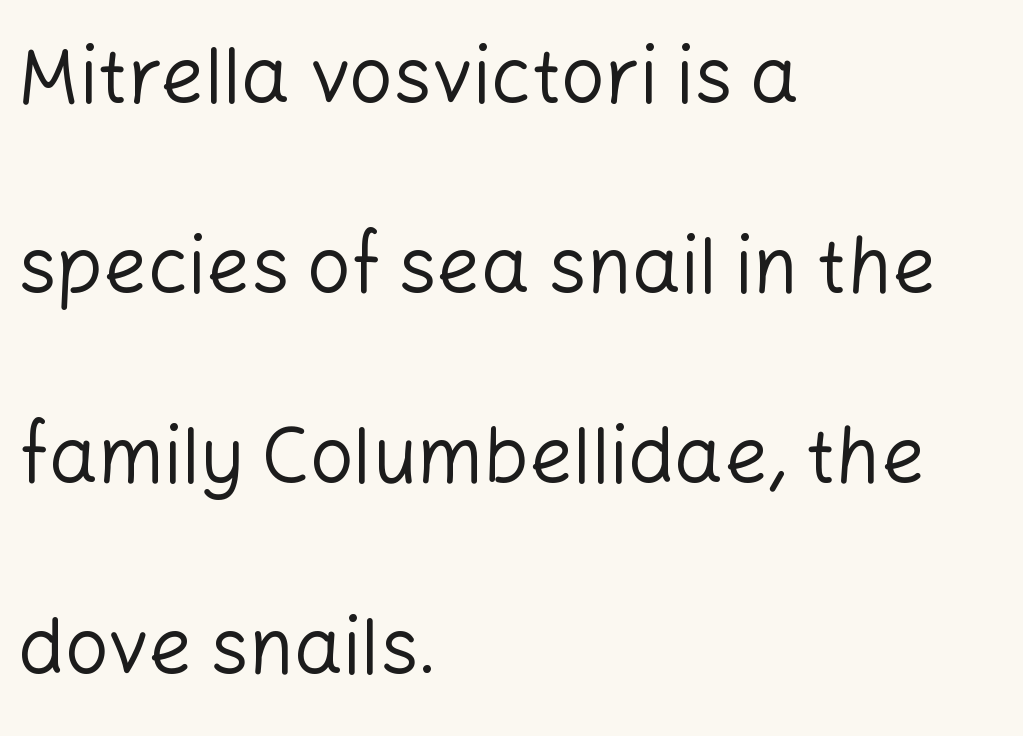
{"serif": "no", "italic": "no", "bold": "no", "weight": "regular", "width": "normal", "stroke_contrast": "low", "x_height": "medium", "monospaced": "no", "underline": "no", "align": "left", "line_spacing": "loose", "line_spacing_ratio": 2.47, "letter_spacing": "normal", "letter_spacing_em": 0.0, "glyph_px": 77}
